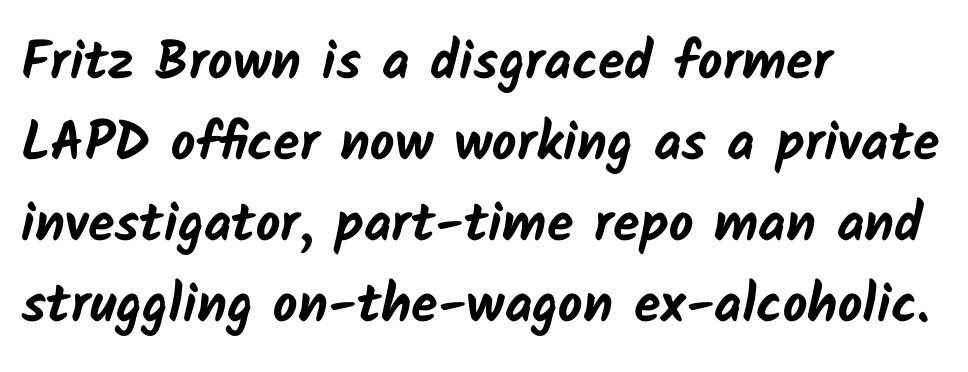
Nope, no serifs anywhere on these letters. The strip under each line holds only bare page. The letterforms sit shoulder to shoulder at normal distance. Caption: bold face, heavy strokes. Layout note: lines flush left. Baseline-to-baseline distance is the conventional proportion of letter height.
